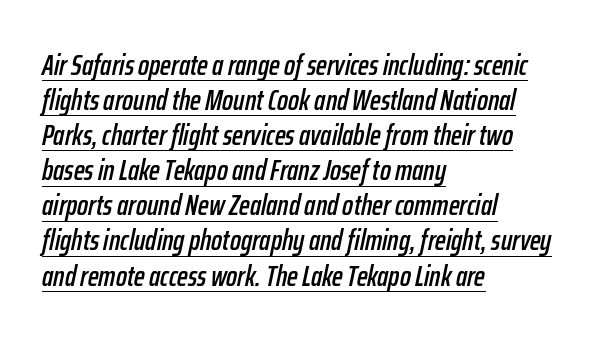
A student would call this left alignment; a typographer would say flush left, rag right. You could call the tracking neutral — neither tight nor loose. The typography opts for an oblique posture over an upright one. Decoration check: the copy is underlined.
